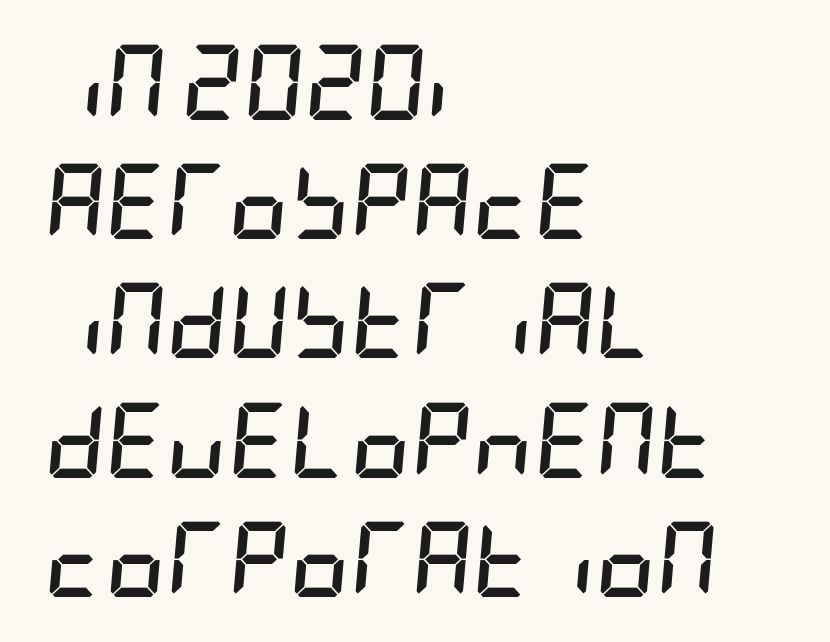
Q: Is the text bold? A: Yes.
Q: Is the text italic (slanted)? A: Yes, it leans right by about 5 degrees.
Q: Is the text underlined? A: No.
Q: How is the paragraph aligned? A: Left-aligned.
Q: Is the spacing between letters normal or unusually wide? A: Normal.
Q: Is the spacing between lines tight, normal or loose? A: Normal.
Q: Width (condensed, normal, or wide)? A: Condensed.
Q: Stroke contrast? A: Low.
Q: x-height? A: Large.
